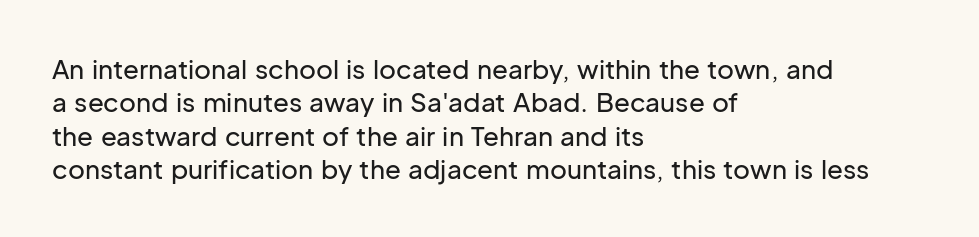
{"italic": "no", "underline": "no", "align": "left", "line_spacing": "normal", "line_spacing_ratio": 1.28, "letter_spacing": "normal", "letter_spacing_em": 0.0, "glyph_px": 26}
